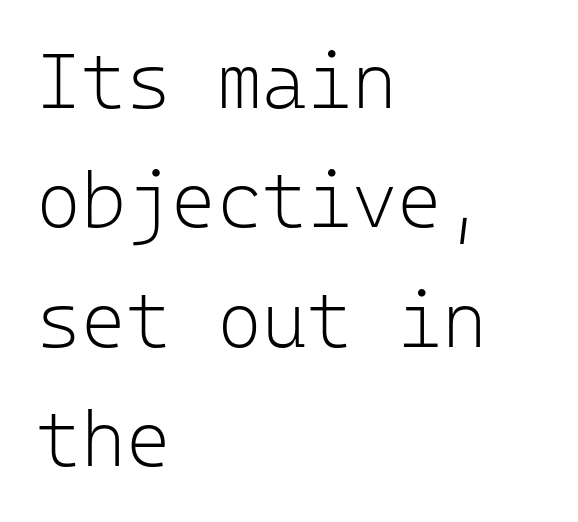
Letters rest on an invisible, unmarked baseline. The letters stand upright; this is a roman face. Each word holds together tightly as a unit, with standard inter-letter gaps. These lines stack with their left ends in a neat column.
